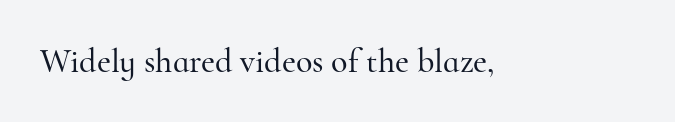
{"serif": "yes", "italic": "no", "width": "normal", "stroke_contrast": "high", "x_height": "small", "monospaced": "no", "underline": "no", "letter_spacing": "normal", "letter_spacing_em": 0.0, "glyph_px": 34}
